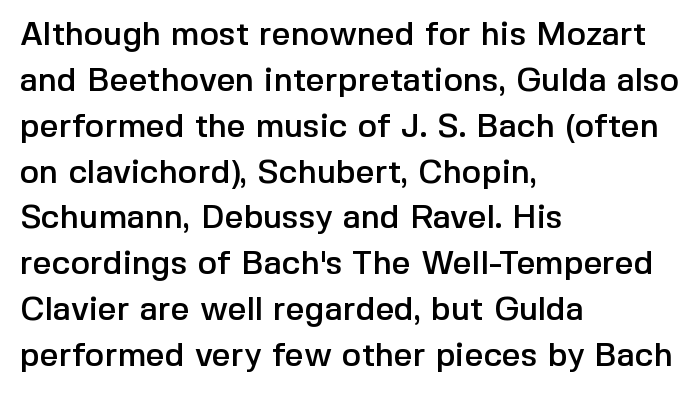
Rule under the text: the space is simply empty. Italic? Not at all — the glyphs are vertical. Think of a printed novel: that variable character pitch is what you see here. A sans-serif font was chosen for this passage. The paragraph has a hard left edge and a soft right edge. The passage shown stacks its lines at a standard gap.
